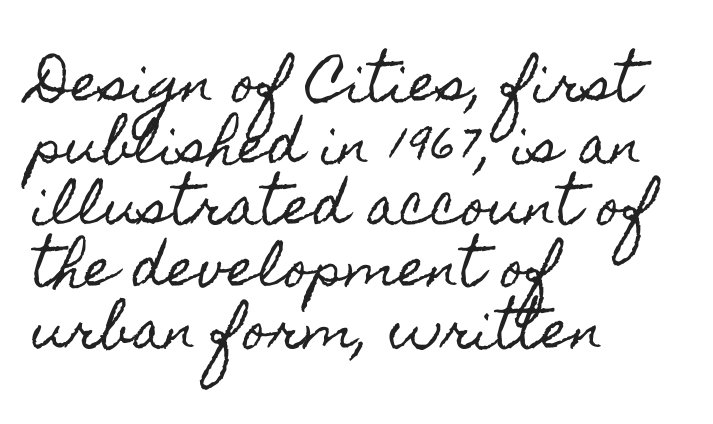
The passage shown is typed in a proportional face where columns would drift. The space directly below the letters is spotless. The horizontal fit of the characters is conventional and even. Line beginnings align vertically; line endings do not.
